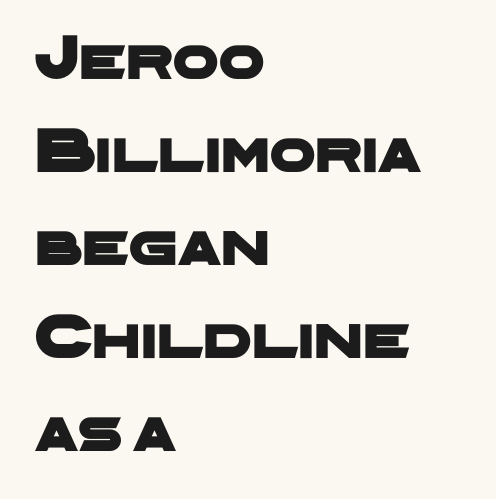
{"serif": "no", "width": "wide", "stroke_contrast": "low", "x_height": "medium", "monospaced": "no", "underline": "no", "align": "left", "line_spacing": "normal", "line_spacing_ratio": 1.43, "letter_spacing": "normal", "letter_spacing_em": 0.0, "glyph_px": 65}
